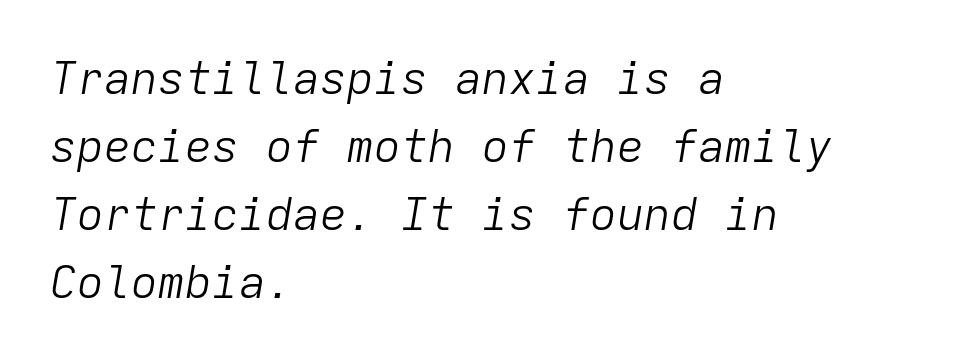
Typeset ragged right — the left edge is the straight one. The passage shown has conventional tracking throughout. Compared with typical paragraphs, the rows here are spaced about the same. The strokes carry an ordinary text weight at most. Quick note: underline off.
